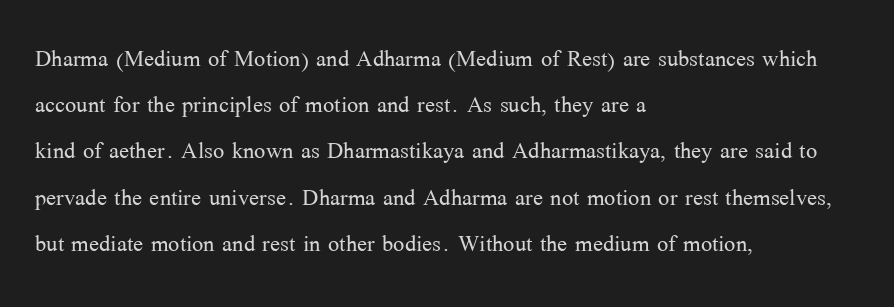
Q: Is the text bold? A: No.
Q: Is the text italic (slanted)? A: No, it is upright.
Q: Is the typeface a serif or a sans-serif typeface? A: Serif.
Q: Is the text underlined? A: No.
Q: How is the paragraph aligned? A: Left-aligned.
Q: Is the spacing between letters normal or unusually wide? A: Normal.
Q: Is the spacing between lines tight, normal or loose? A: Normal.
Q: Width (condensed, normal, or wide)? A: Normal.
Q: Stroke contrast? A: Medium.
Q: x-height? A: Medium.
Q: Monospaced? A: No.
